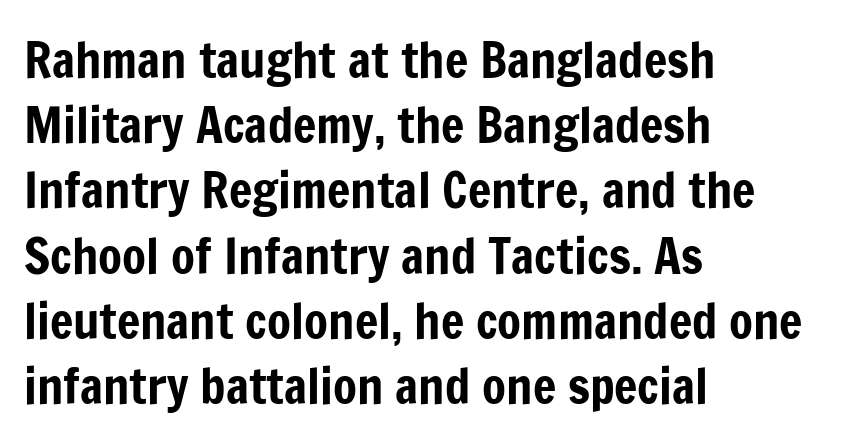
Q: Is the text italic (slanted)? A: No, it is upright.
Q: Is the typeface a serif or a sans-serif typeface? A: Sans-serif.
Q: Is the text underlined? A: No.
Q: How is the paragraph aligned? A: Left-aligned.
Q: Is the spacing between letters normal or unusually wide? A: Normal.
Q: Is the spacing between lines tight, normal or loose? A: Normal.
Q: Width (condensed, normal, or wide)? A: Condensed.
Q: Stroke contrast? A: Low.
Q: x-height? A: Medium.
Q: Monospaced? A: No.
